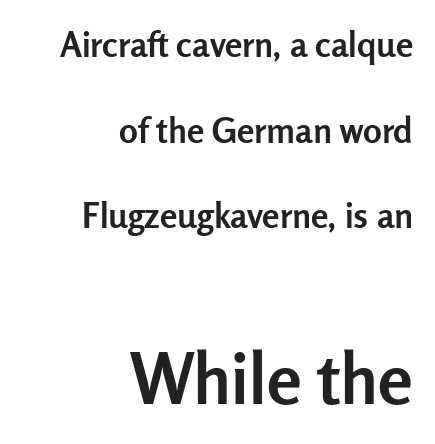
The image shows 70 px semibold sans-serif type, upright; set right-aligned, loose line spacing (2.45x), normal letter spacing, not underlined; the second (bottom) block is 2.0x larger; low stroke contrast and a medium x-height.
